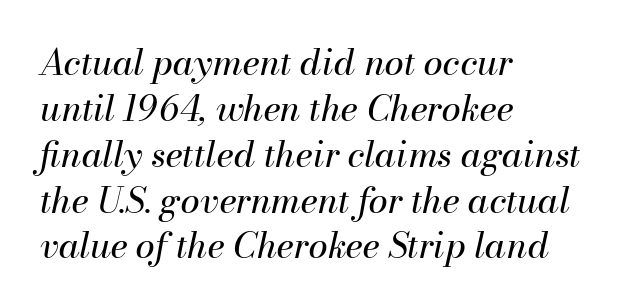
The image shows 35 px regular-weight type, italic (leaning right); set left-aligned, normal line spacing (1.31x), normal letter spacing, not underlined; medium stroke contrast and a small x-height.
